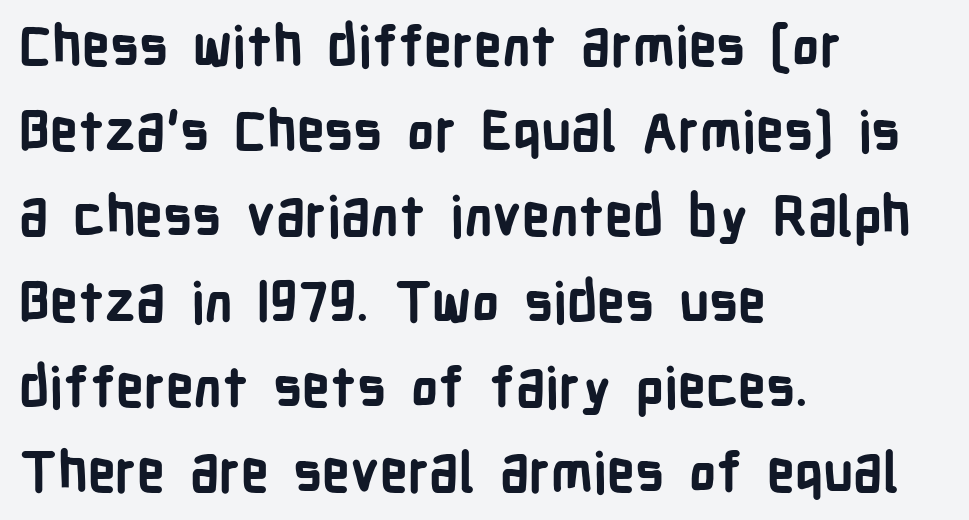
The image shows 55 px bold, condensed sans-serif type, upright; set left-aligned, normal line spacing (1.55x), normal letter spacing, not underlined; low stroke contrast and a medium x-height.
